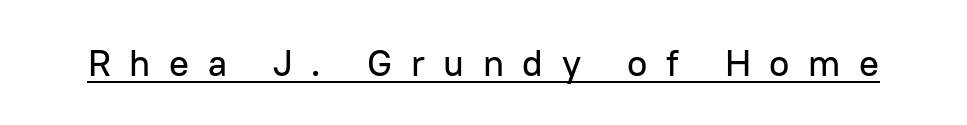
Q: Is the text italic (slanted)? A: No, it is upright.
Q: Is the typeface a serif or a sans-serif typeface? A: Sans-serif.
Q: Is the text underlined? A: Yes.
Q: Is the spacing between letters normal or unusually wide? A: Unusually wide.
Q: Width (condensed, normal, or wide)? A: Normal.
Q: Stroke contrast? A: Low.
Q: x-height? A: Medium.
Q: Monospaced? A: No.
